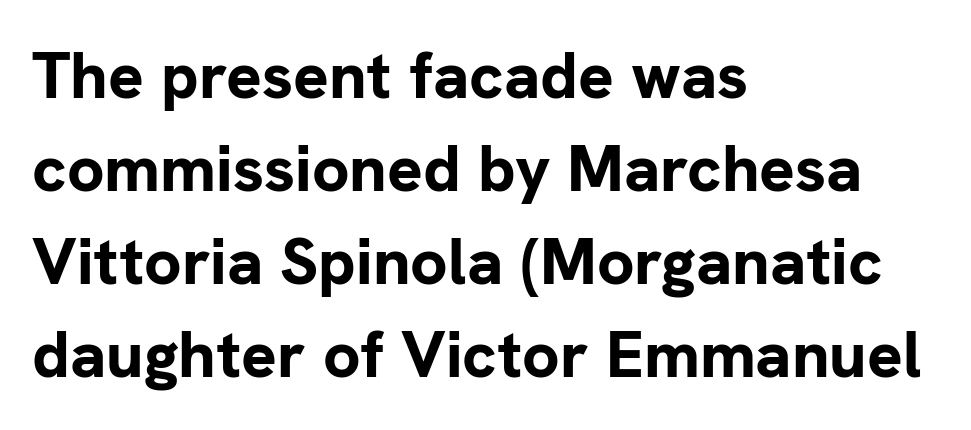
A sans-serif font was chosen for this passage. Posture: upright roman. Every letter is thick-stroked: bold, no question. Here the designer chose a conventional face with non-uniform glyph widths. Check under the words: just untouched page. Line starts are locked; line ends wander.
